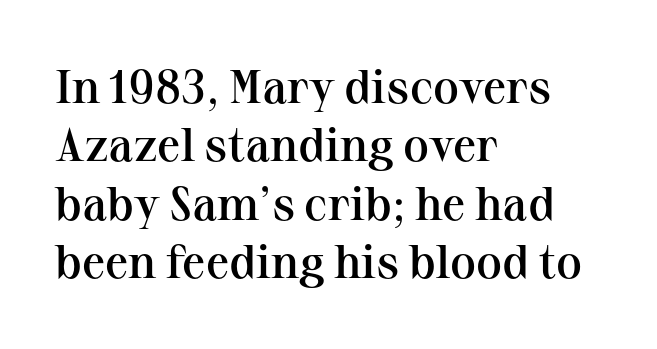
The image shows 47 px semibold serif type, upright; set left-aligned, line spacing 1.24x, normal letter spacing, not underlined; medium stroke contrast and a medium x-height.
